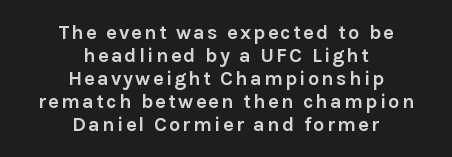
Q: Is the text bold? A: Yes.
Q: Is the text italic (slanted)? A: No, it is upright.
Q: Is the text underlined? A: No.
Q: How is the paragraph aligned? A: Centered.
Q: Is the spacing between lines tight, normal or loose? A: Tight.
